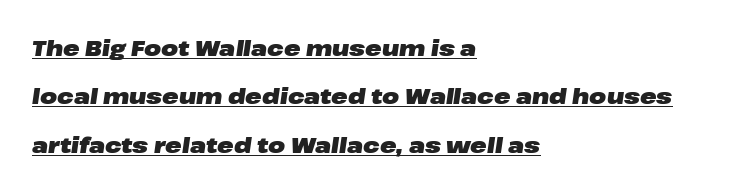
Q: Is the text bold? A: Yes.
Q: Is the text italic (slanted)? A: Yes, it leans right by about 8 degrees.
Q: Is the text underlined? A: Yes.
Q: How is the paragraph aligned? A: Left-aligned.
Q: Is the spacing between letters normal or unusually wide? A: Normal.
Q: Is the spacing between lines tight, normal or loose? A: Loose.
